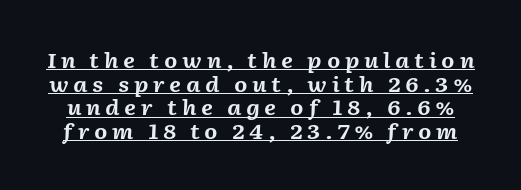
{"italic": "yes", "lean": "right", "slant_degrees": 2, "bold": "yes", "underline": "yes", "line_spacing": "tight", "line_spacing_ratio": 1.13, "letter_spacing": "wide", "letter_spacing_em": 0.22, "glyph_px": 21}
